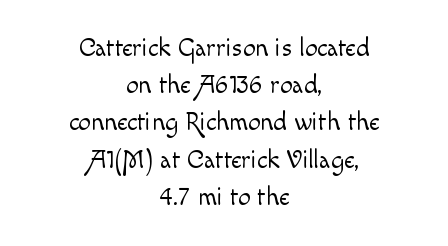
The image shows 25 px text type, upright; set centered, normal line spacing (1.49x), normal letter spacing, not underlined.
